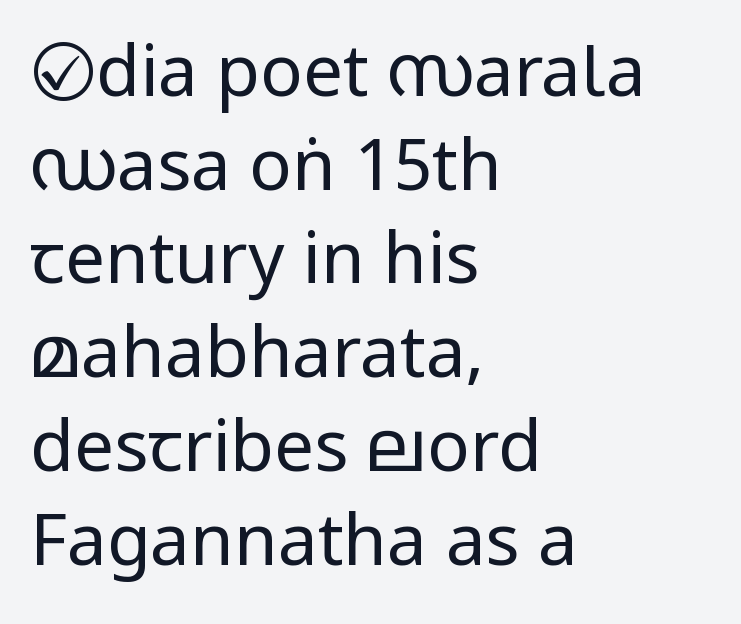
Q: Is the text bold? A: No.
Q: Is the text italic (slanted)? A: No, it is upright.
Q: Is the typeface a serif or a sans-serif typeface? A: Sans-serif.
Q: Is the text underlined? A: No.
Q: How is the paragraph aligned? A: Left-aligned.
Q: Is the spacing between letters normal or unusually wide? A: Normal.
Q: Is the spacing between lines tight, normal or loose? A: Normal.
Q: Width (condensed, normal, or wide)? A: Condensed.
Q: Stroke contrast? A: Low.
Q: x-height? A: Large.
Q: Monospaced? A: No.
